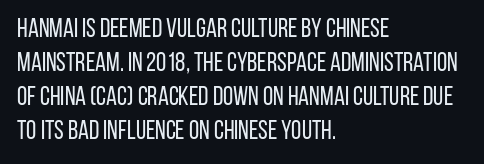
Descenders are the only things crossing below the line. All the whitespace from short lines collects on the right. Characters remain perfectly vertical along every line. The letters sit at their default tracking, neither squeezed nor spread.
